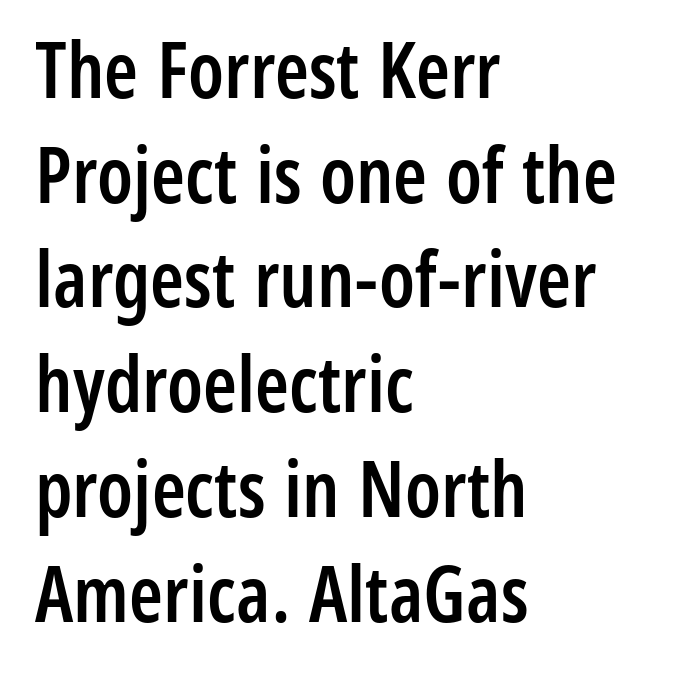
The image shows 77 px semibold, condensed sans-serif type, upright; set left-aligned, normal line spacing (1.36x), normal letter spacing, not underlined; low stroke contrast and a medium x-height.
